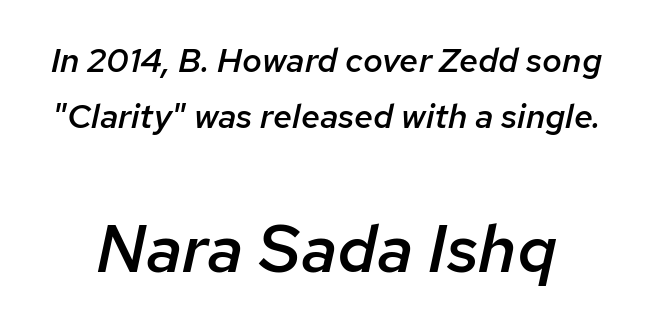
The image shows 67 px semibold type, italic (leaning right); set normal line spacing (1.65x), normal letter spacing, not underlined; the second (bottom) block is 1.97x larger; low stroke contrast and a medium x-height.
